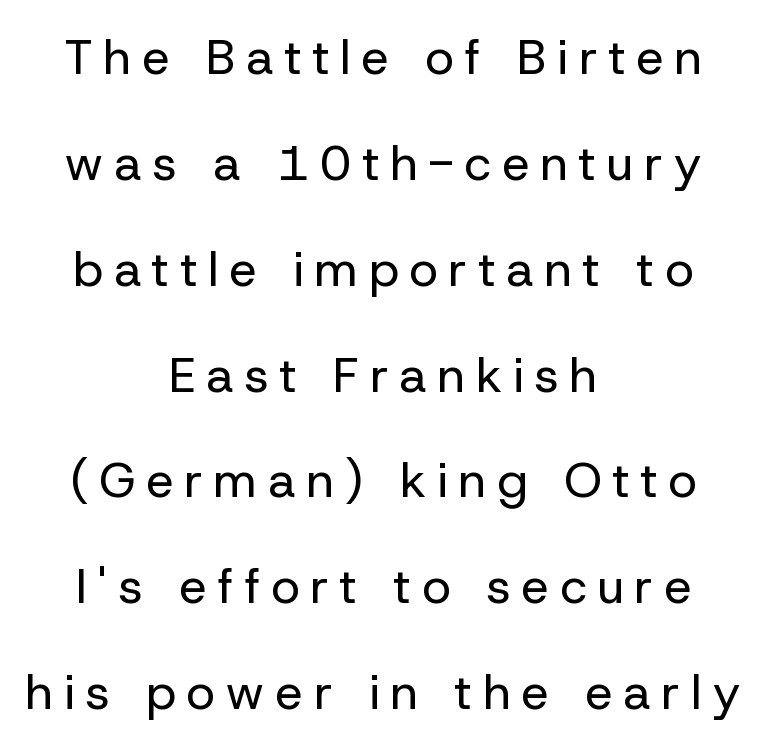
Q: Is the text bold? A: No.
Q: Is the text italic (slanted)? A: No, it is upright.
Q: Is the typeface a serif or a sans-serif typeface? A: Sans-serif.
Q: Is the text underlined? A: No.
Q: How is the paragraph aligned? A: Centered.
Q: Is the spacing between letters normal or unusually wide? A: Unusually wide.
Q: Is the spacing between lines tight, normal or loose? A: Loose.
Q: Width (condensed, normal, or wide)? A: Normal.
Q: Stroke contrast? A: Low.
Q: x-height? A: Medium.
Q: Monospaced? A: No.
